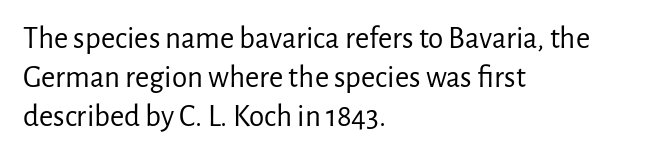
{"serif": "no", "italic": "no", "bold": "no", "weight": "regular", "width": "normal", "stroke_contrast": "low", "x_height": "medium", "monospaced": "no", "underline": "no", "align": "left", "line_spacing": "normal", "line_spacing_ratio": 1.26, "letter_spacing": "normal", "letter_spacing_em": 0.0, "glyph_px": 31}
